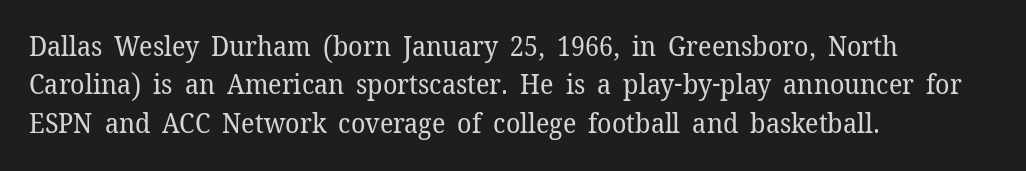
Q: Is the text bold? A: No.
Q: Is the text italic (slanted)? A: No, it is upright.
Q: Is the text underlined? A: No.
Q: How is the paragraph aligned? A: Left-aligned.
Q: Is the spacing between letters normal or unusually wide? A: Normal.
Q: Is the spacing between lines tight, normal or loose? A: Normal.
